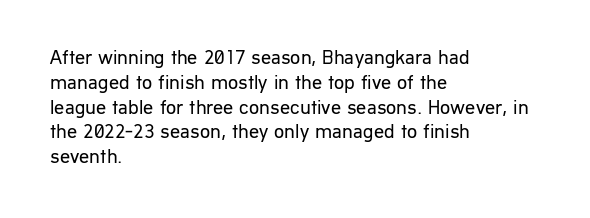
The image shows 20 px text type, upright; set left-aligned, line spacing 1.24x, normal letter spacing, not underlined.
